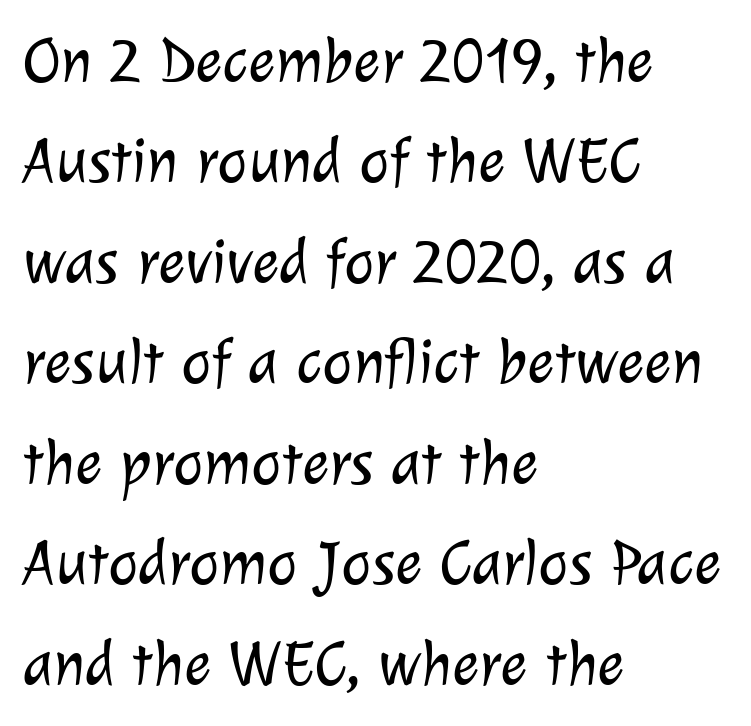
The image shows 64 px light sans-serif type; set left-aligned, normal line spacing (1.57x), normal letter spacing, not underlined; low stroke contrast and a medium x-height.
